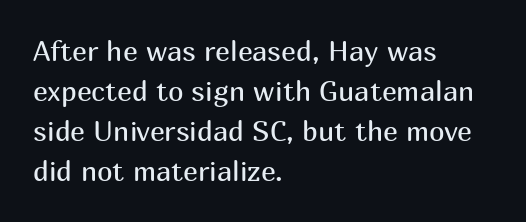
The image shows 28 px regular-weight sans-serif type, upright; set left-aligned, normal line spacing (1.43x), normal letter spacing, not underlined; medium stroke contrast and a medium x-height.
